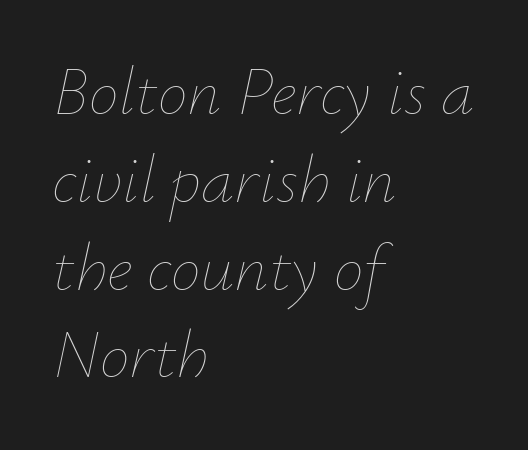
{"italic": "yes", "lean": "right", "slant_degrees": 12, "bold": "no", "weight": "thin", "width": "normal", "stroke_contrast": "low", "x_height": "small", "monospaced": "no", "underline": "no", "align": "left", "line_spacing": "normal", "line_spacing_ratio": 1.31, "letter_spacing": "normal", "letter_spacing_em": 0.0, "glyph_px": 67}
